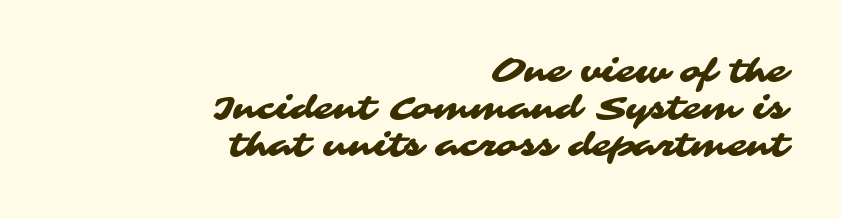
The image shows 32 px wide sans-serif type; set right-aligned, tight line spacing (1.15x), normal letter spacing, not underlined; medium stroke contrast and a medium x-height.
